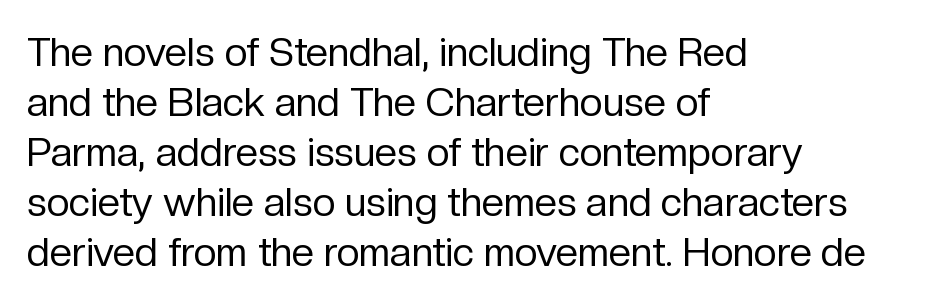
The image shows 40 px regular-weight sans-serif type, upright; set left-aligned, normal line spacing (1.25x), normal letter spacing, not underlined; low stroke contrast and a medium x-height.
